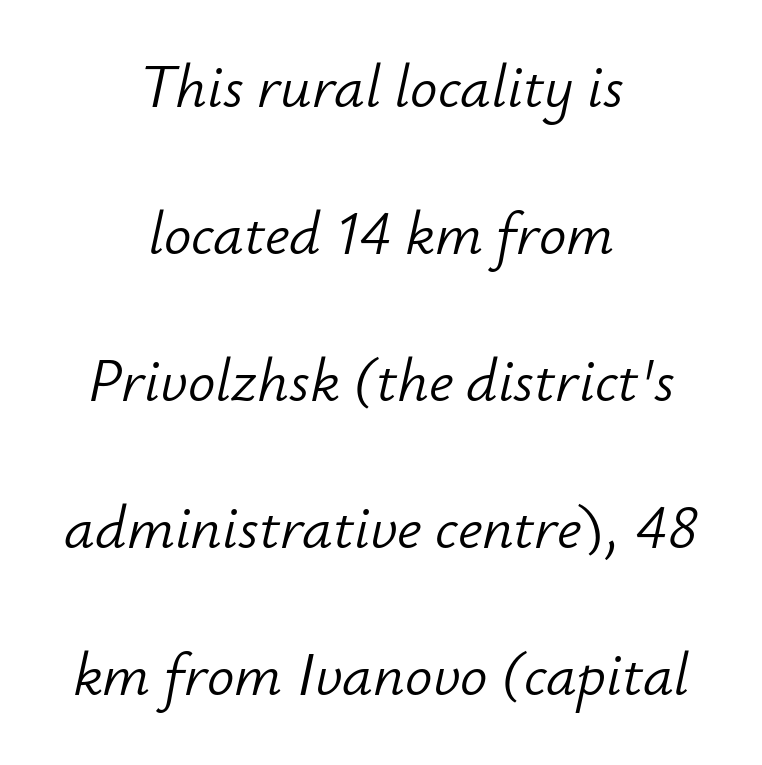
The image shows 61 px light type, italic (leaning right); set centered, loose line spacing (2.41x), normal letter spacing, not underlined; low stroke contrast and a small x-height.
